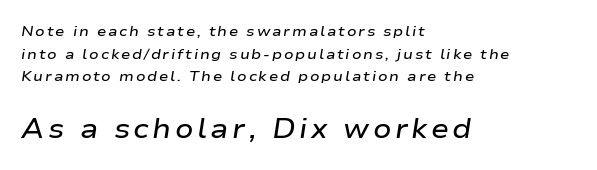
The image shows 27 px text type, italic (leaning right); set left-aligned, normal line spacing (1.61x), not underlined; the second (bottom) block is 1.93x larger.
